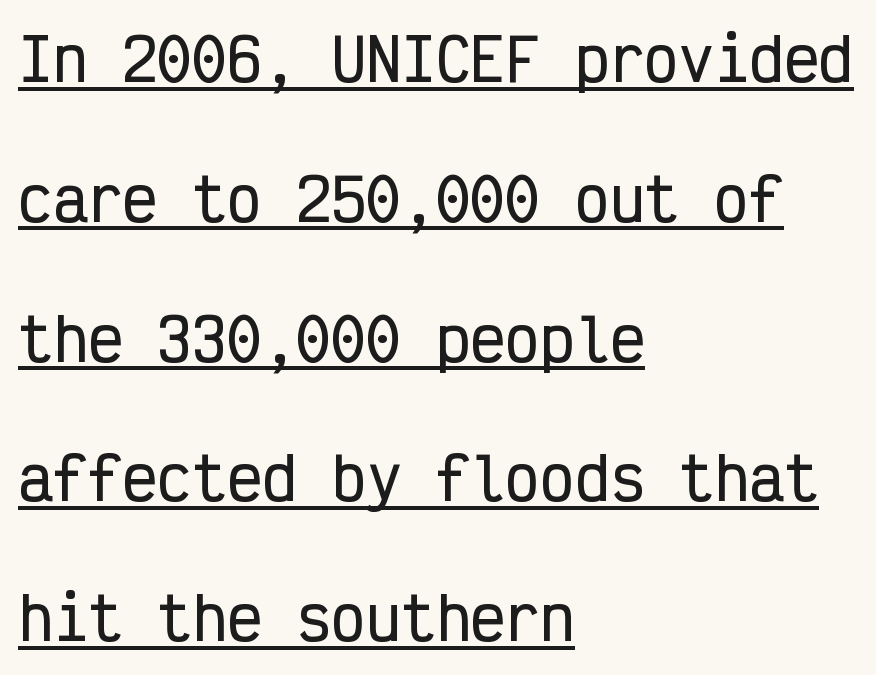
Q: Is the text italic (slanted)? A: No, it is upright.
Q: Is the typeface a serif or a sans-serif typeface? A: Sans-serif.
Q: Is the text underlined? A: Yes.
Q: How is the paragraph aligned? A: Left-aligned.
Q: Is the spacing between letters normal or unusually wide? A: Normal.
Q: Is the spacing between lines tight, normal or loose? A: Loose.
Q: Width (condensed, normal, or wide)? A: Condensed.
Q: Stroke contrast? A: Low.
Q: x-height? A: Medium.
Q: Monospaced? A: Yes.
